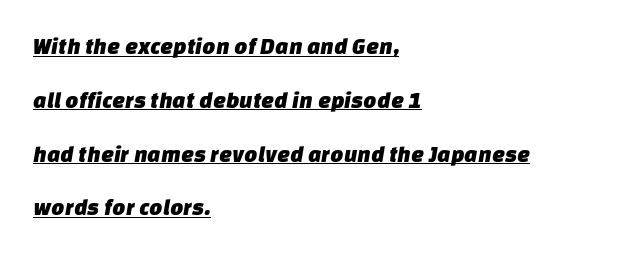
Q: Is the text underlined? A: Yes.
Q: How is the paragraph aligned? A: Left-aligned.
Q: Is the spacing between letters normal or unusually wide? A: Normal.
Q: Is the spacing between lines tight, normal or loose? A: Loose.
